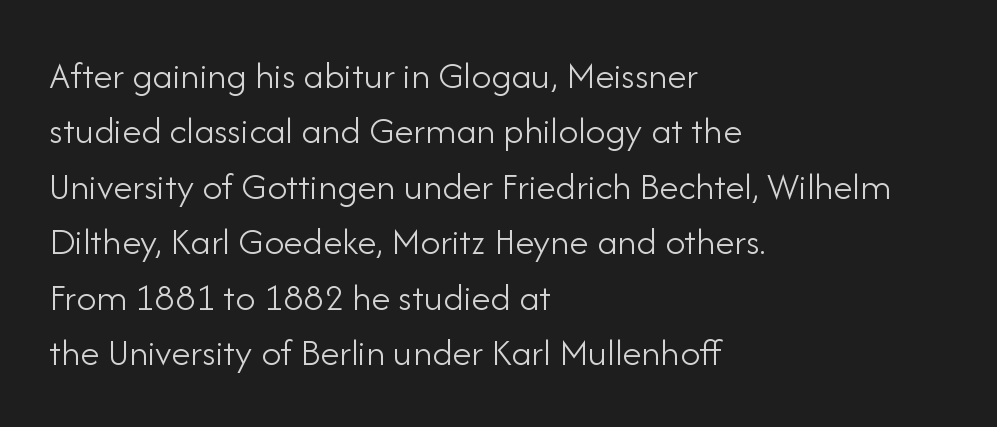
The image shows 39 px light sans-serif type, upright; set left-aligned, normal line spacing (1.42x), normal letter spacing, not underlined; low stroke contrast and a small x-height.
